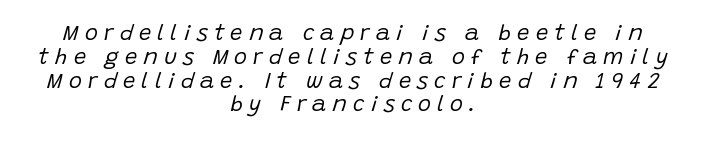
No chunkiness to these letters — they're not bold. The lettering tilts uniformly, giving the passage an italic look. Inter-character spacing is expanded well beyond the font's built-in metrics. The passage shown is not underscored anywhere.
